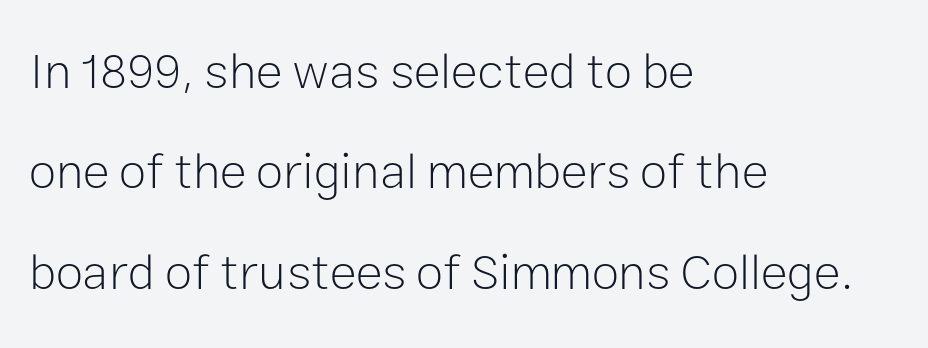
The image shows 50 px light sans-serif type, upright; set left-aligned, loose line spacing (2.01x), normal letter spacing, not underlined; low stroke contrast and a medium x-height.
